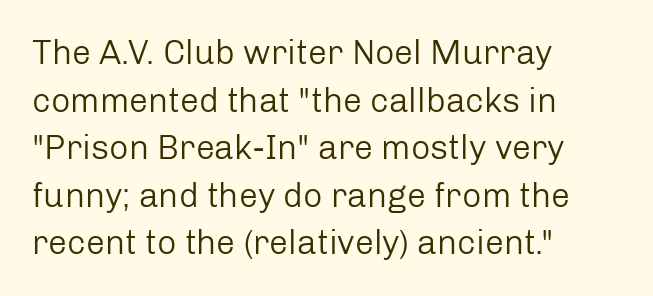
Q: Is the text bold? A: No.
Q: Is the text italic (slanted)? A: No, it is upright.
Q: Is the typeface a serif or a sans-serif typeface? A: Sans-serif.
Q: Is the text underlined? A: No.
Q: How is the paragraph aligned? A: Left-aligned.
Q: Is the spacing between letters normal or unusually wide? A: Normal.
Q: Is the spacing between lines tight, normal or loose? A: Normal.
Q: Width (condensed, normal, or wide)? A: Normal.
Q: Stroke contrast? A: Low.
Q: x-height? A: Medium.
Q: Monospaced? A: No.
